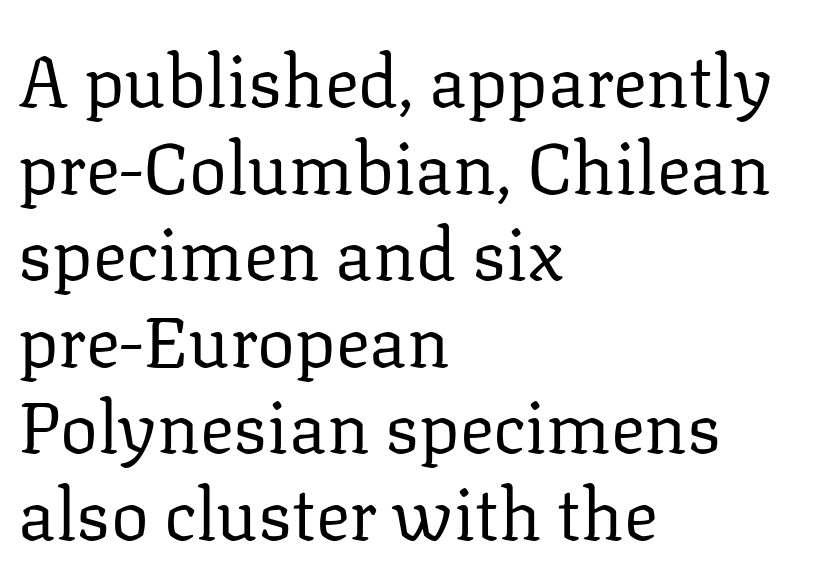
{"serif": "yes", "italic": "no", "bold": "no", "weight": "regular", "width": "normal", "stroke_contrast": "low", "x_height": "medium", "monospaced": "no", "underline": "no", "align": "left", "line_spacing_ratio": 1.22, "letter_spacing": "normal", "letter_spacing_em": 0.0, "glyph_px": 71}
